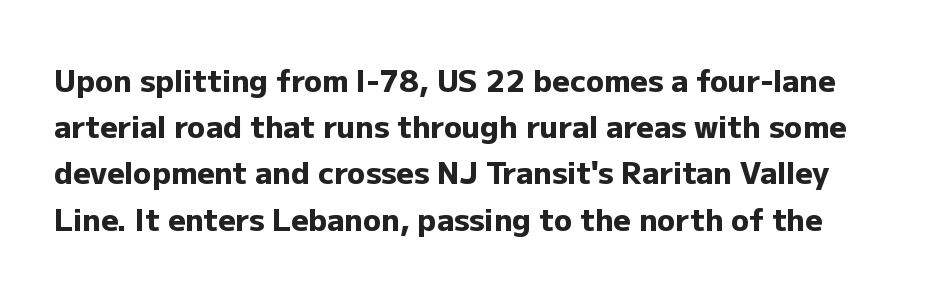
The line texture is even and compact thanks to regular tracking. The rendering shows plain stroke endings on the letterforms — a sans-serif design. A normal amount of white space separates one row of letters from the next. It's the straight-up-and-down kind of type. The strip under each line holds only bare page.
